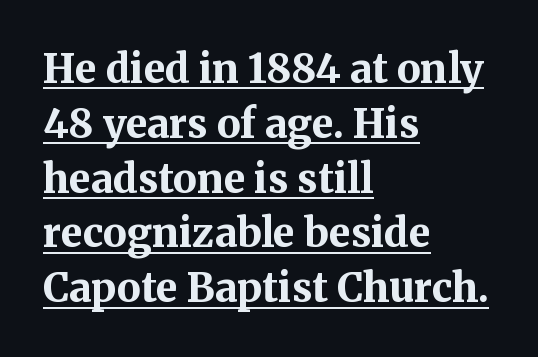
Each line of the rendering has a horizontal stroke beneath the glyphs. Notice how descenders clear the ascenders below comfortably — that's standard leading. Each letter's strokes conclude with small projecting serifs. Every row of glyphs begins at an identical x-position on the left. Italic? Not at all — the glyphs are vertical.
